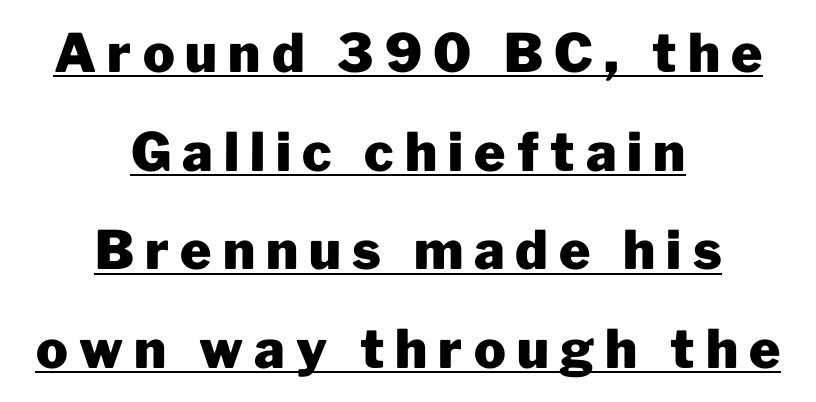
Q: Is the text bold? A: Yes.
Q: Is the text italic (slanted)? A: No, it is upright.
Q: Is the typeface a serif or a sans-serif typeface? A: Sans-serif.
Q: Is the text underlined? A: Yes.
Q: How is the paragraph aligned? A: Centered.
Q: Is the spacing between letters normal or unusually wide? A: Unusually wide.
Q: Width (condensed, normal, or wide)? A: Normal.
Q: Stroke contrast? A: Low.
Q: x-height? A: Medium.
Q: Monospaced? A: No.
